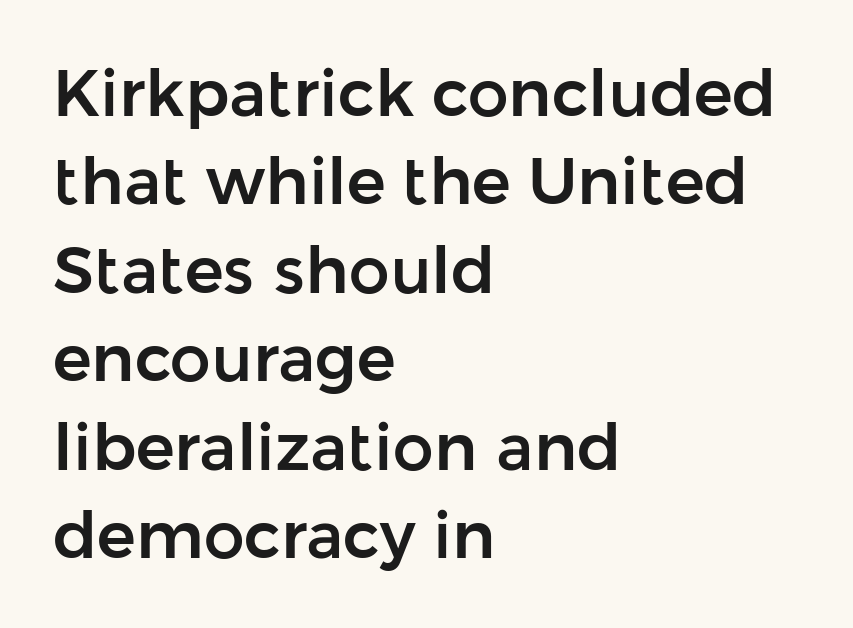
Q: Is the text italic (slanted)? A: No, it is upright.
Q: Is the typeface a serif or a sans-serif typeface? A: Sans-serif.
Q: Is the text underlined? A: No.
Q: How is the paragraph aligned? A: Left-aligned.
Q: Is the spacing between letters normal or unusually wide? A: Normal.
Q: Is the spacing between lines tight, normal or loose? A: Normal.
Q: Width (condensed, normal, or wide)? A: Normal.
Q: Stroke contrast? A: Low.
Q: x-height? A: Medium.
Q: Monospaced? A: No.
